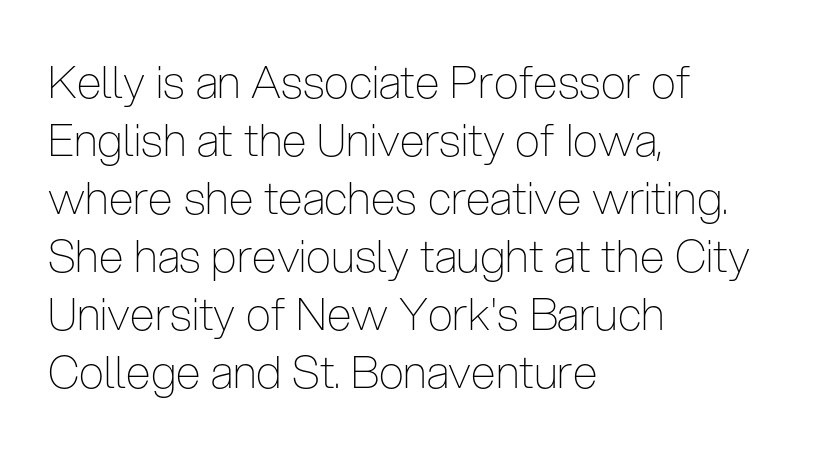
The image shows 45 px thin, condensed sans-serif type, upright; set left-aligned, normal line spacing (1.29x), normal letter spacing, not underlined; low stroke contrast and a medium x-height.
